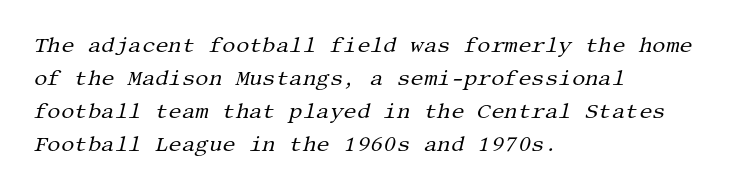
The image shows 21 px text type, italic (leaning right); set left-aligned, normal line spacing (1.57x), normal letter spacing, not underlined.
